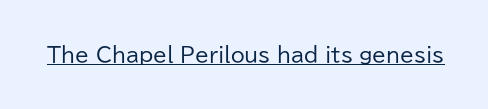
{"italic": "no", "bold": "no", "underline": "yes", "letter_spacing": "normal", "letter_spacing_em": 0.0, "glyph_px": 20}
